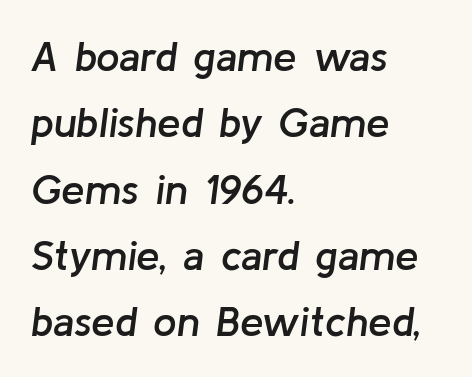
The image shows 42 px semibold type, italic (leaning right); set left-aligned, normal line spacing (1.58x), normal letter spacing, not underlined; low stroke contrast and a medium x-height.
